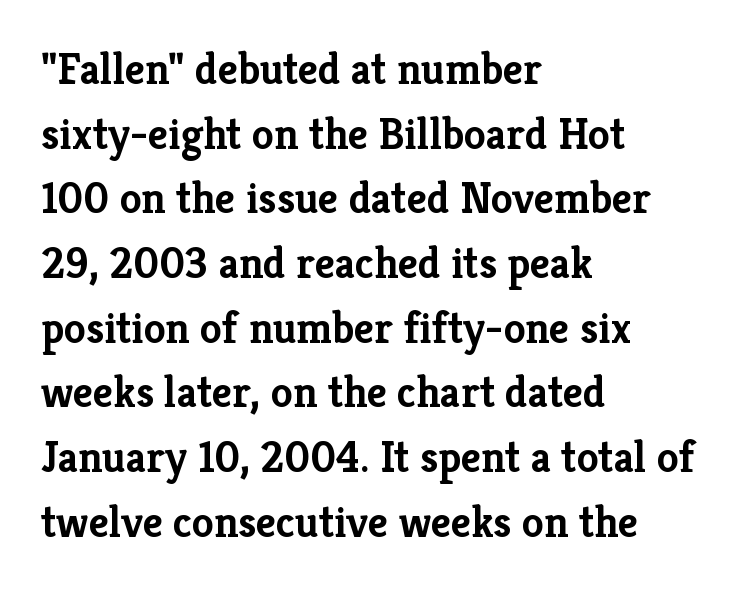
The image shows 44 px semibold serif type, upright; set left-aligned, normal line spacing (1.47x), normal letter spacing, not underlined; low stroke contrast and a medium x-height.
